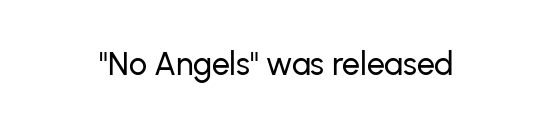
Q: Is the text italic (slanted)? A: No, it is upright.
Q: Is the typeface a serif or a sans-serif typeface? A: Sans-serif.
Q: Is the text underlined? A: No.
Q: Is the spacing between letters normal or unusually wide? A: Normal.
Q: Width (condensed, normal, or wide)? A: Normal.
Q: Stroke contrast? A: Low.
Q: x-height? A: Medium.
Q: Monospaced? A: No.
